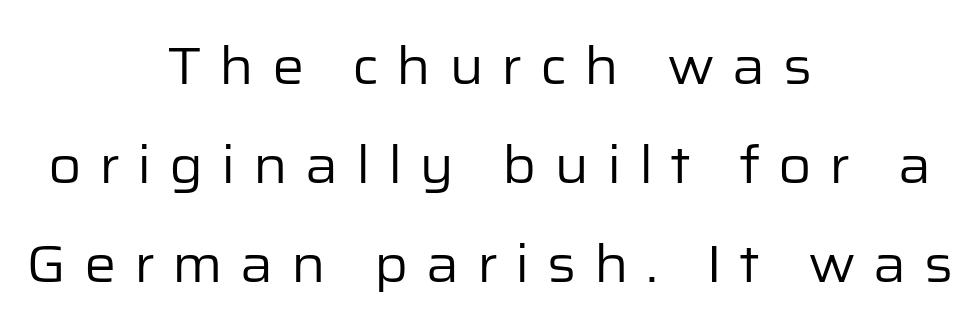
The image shows 51 px regular-weight sans-serif type, upright; set centered, loose line spacing (1.94x), unusually wide letter spacing (+0.34 em), not underlined; low stroke contrast and a medium x-height.
